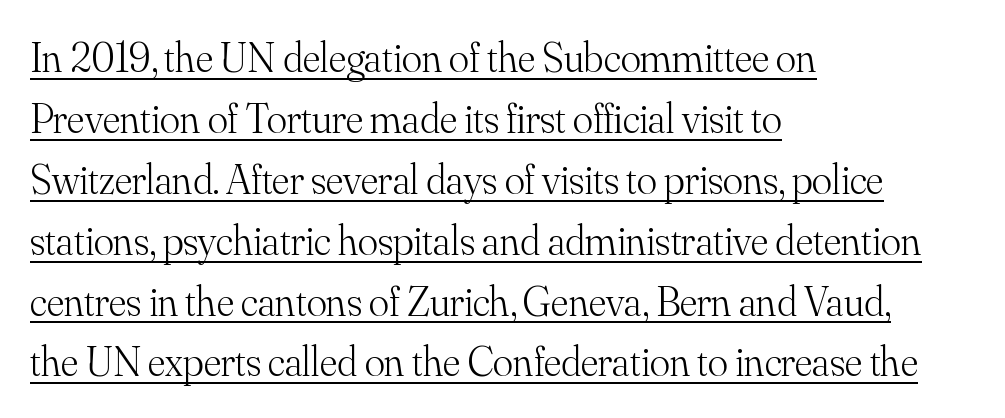
The image shows 42 px light serif type, upright; set left-aligned, normal line spacing (1.45x), normal letter spacing, underlined; medium stroke contrast and a small x-height.
